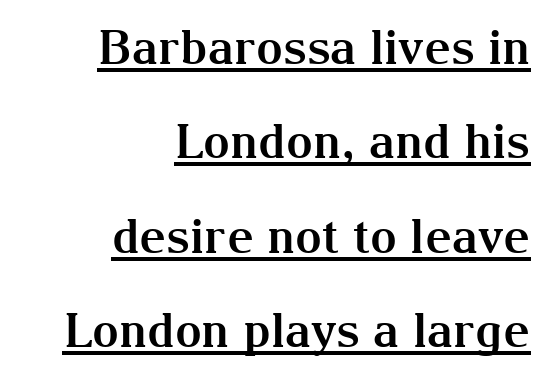
The image shows 47 px bold serif type, upright; set right-aligned, loose line spacing (2.01x), normal letter spacing, underlined; medium stroke contrast and a medium x-height.
